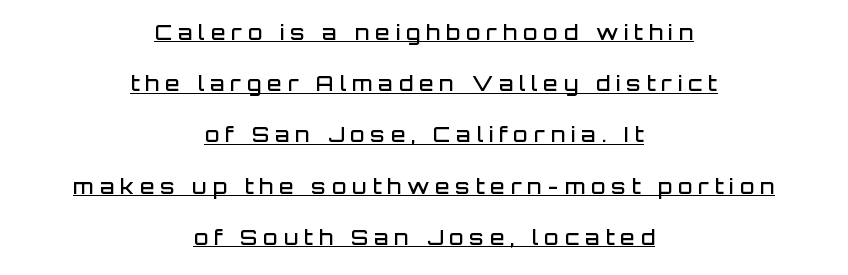
The glyphs have the mass of a demibold cut, below bold. Honestly, the underline is the first thing you notice here. Notice how the stems are strictly vertical — no italics here. In terms of leading, this rendering errs on the spacious side.
